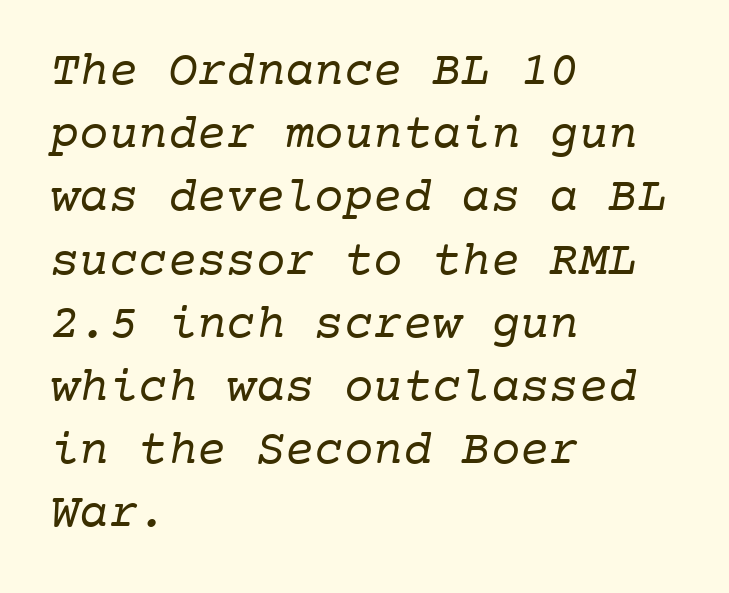
Q: Is the text bold? A: No.
Q: Is the typeface a serif or a sans-serif typeface? A: Serif.
Q: Is the text underlined? A: No.
Q: How is the paragraph aligned? A: Left-aligned.
Q: Is the spacing between letters normal or unusually wide? A: Normal.
Q: Is the spacing between lines tight, normal or loose? A: Normal.
Q: Width (condensed, normal, or wide)? A: Normal.
Q: Stroke contrast? A: Low.
Q: x-height? A: Medium.
Q: Monospaced? A: Yes.
